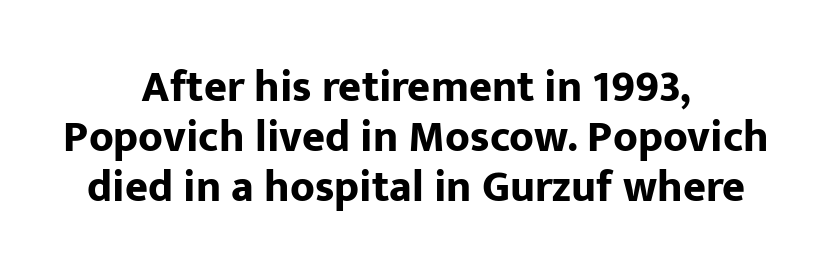
{"serif": "no", "italic": "no", "bold": "yes", "weight": "bold", "width": "normal", "stroke_contrast": "low", "x_height": "medium", "monospaced": "no", "underline": "no", "align": "center", "line_spacing": "tight", "line_spacing_ratio": 1.14, "letter_spacing": "normal", "letter_spacing_em": 0.0, "glyph_px": 44}
